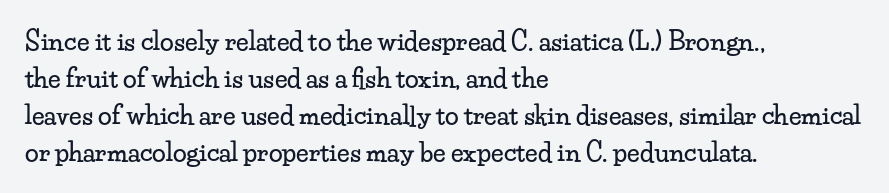
The image shows 25 px text type, upright; set left-aligned, normal line spacing (1.48x), normal letter spacing, not underlined.
